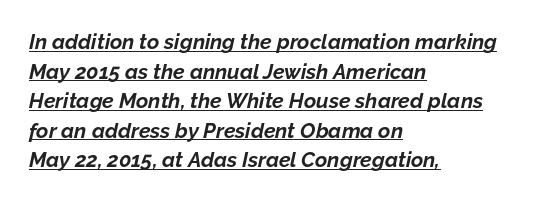
The image shows 21 px bold type, italic (leaning right); set left-aligned, normal line spacing (1.41x), normal letter spacing, underlined.
